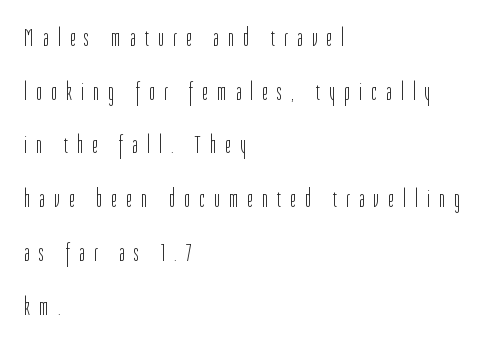
Q: Is the text bold? A: No.
Q: Is the text italic (slanted)? A: No, it is upright.
Q: Is the text underlined? A: No.
Q: How is the paragraph aligned? A: Left-aligned.
Q: Is the spacing between letters normal or unusually wide? A: Unusually wide.
Q: Is the spacing between lines tight, normal or loose? A: Loose.
